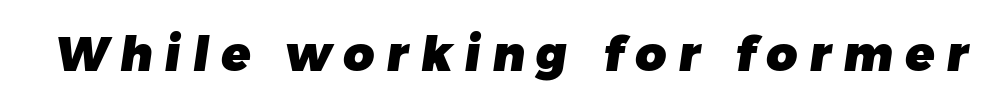
Q: Is the text bold? A: Yes.
Q: Is the typeface a serif or a sans-serif typeface? A: Sans-serif.
Q: Is the text underlined? A: No.
Q: Is the spacing between letters normal or unusually wide? A: Unusually wide.
Q: Width (condensed, normal, or wide)? A: Normal.
Q: Stroke contrast? A: Low.
Q: x-height? A: Medium.
Q: Monospaced? A: No.
